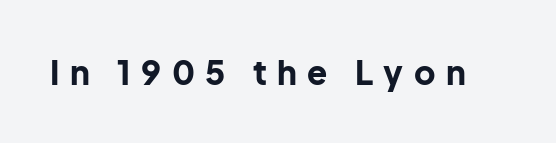
Q: Is the text bold? A: Yes.
Q: Is the text italic (slanted)? A: No, it is upright.
Q: Is the typeface a serif or a sans-serif typeface? A: Sans-serif.
Q: Is the text underlined? A: No.
Q: Is the spacing between letters normal or unusually wide? A: Unusually wide.
Q: Width (condensed, normal, or wide)? A: Normal.
Q: Stroke contrast? A: Low.
Q: x-height? A: Medium.
Q: Monospaced? A: No.
